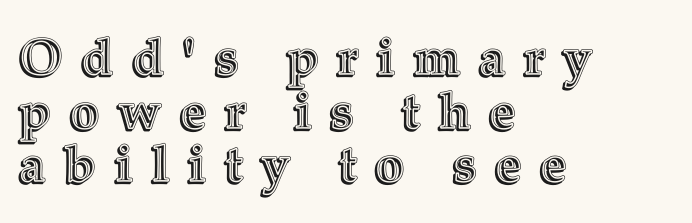
Layout note: lines flush left. Each row of text sits above clean, open space. Does extra space separate the letters? Yes, quite a lot of it. Notice how descenders almost collide with the ascenders below — that's tight leading. Proportional: the letters do not fall into vertical columns. Upright lettering throughout.
